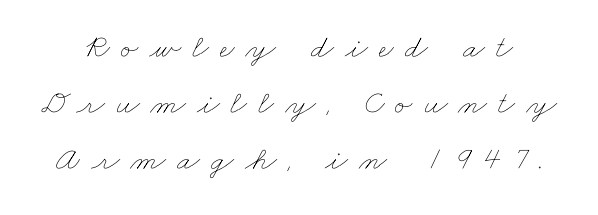
{"bold": "no", "weight": "thin", "width": "wide", "stroke_contrast": "low", "x_height": "small", "monospaced": "no", "underline": "no", "line_spacing": "normal", "line_spacing_ratio": 1.7, "letter_spacing": "wide", "letter_spacing_em": 0.33, "glyph_px": 33}
